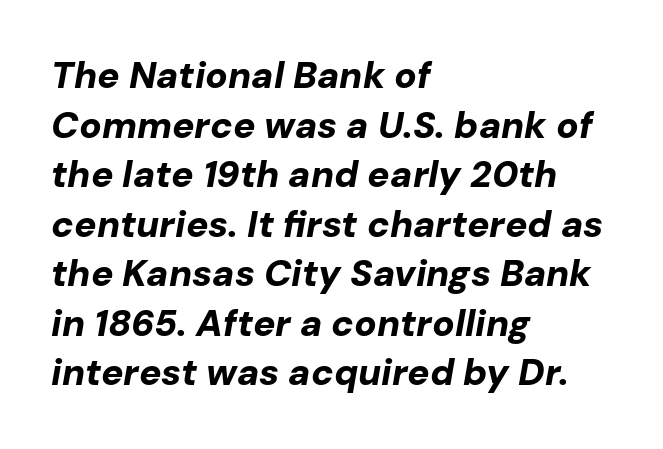
The image shows 37 px bold type, italic (leaning right); set left-aligned, normal line spacing (1.34x), normal letter spacing, not underlined; low stroke contrast and a medium x-height.
